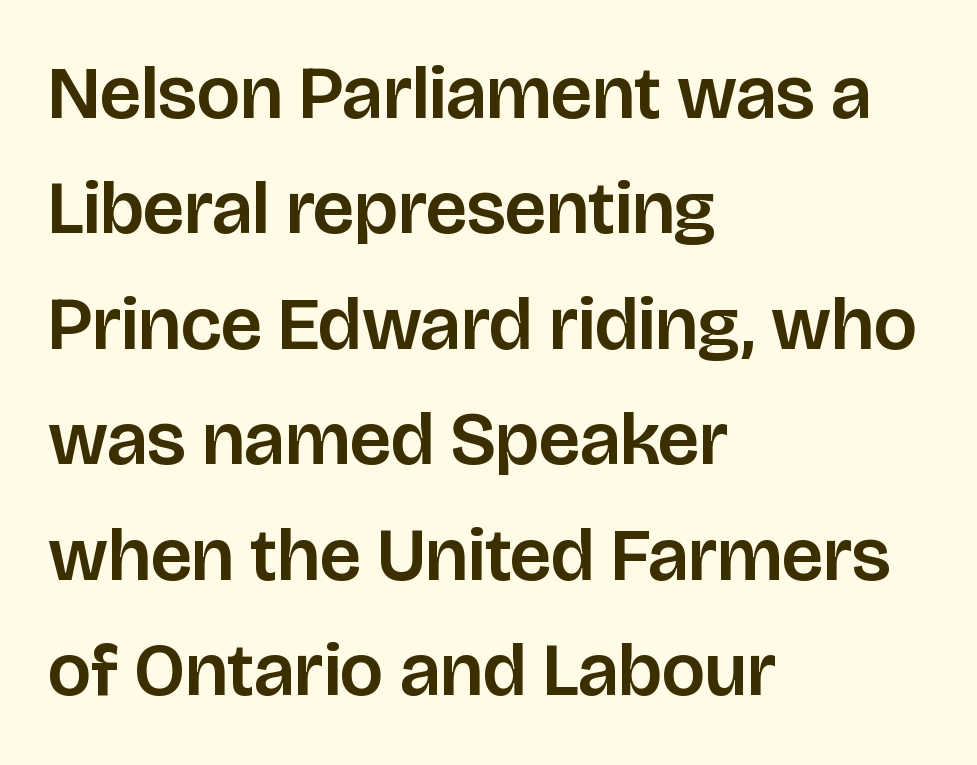
Q: Is the text italic (slanted)? A: No, it is upright.
Q: Is the typeface a serif or a sans-serif typeface? A: Sans-serif.
Q: Is the text underlined? A: No.
Q: How is the paragraph aligned? A: Left-aligned.
Q: Is the spacing between letters normal or unusually wide? A: Normal.
Q: Is the spacing between lines tight, normal or loose? A: Normal.
Q: Width (condensed, normal, or wide)? A: Normal.
Q: Stroke contrast? A: Low.
Q: x-height? A: Large.
Q: Monospaced? A: No.
